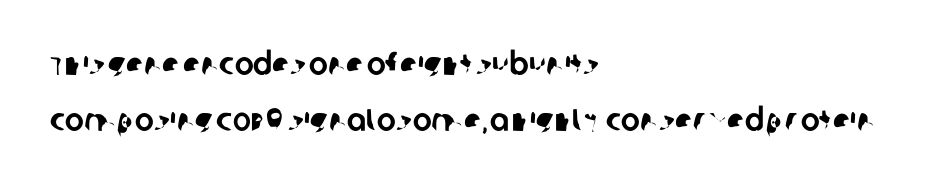
The paragraph has a hard left edge and a soft right edge. Regarding serifs, this sample does without them. This sample has the flowing, uneven cadence of proportional lettering. Plain, unruled lines of type. Words appear dense and cohesive because spacing is normal.
